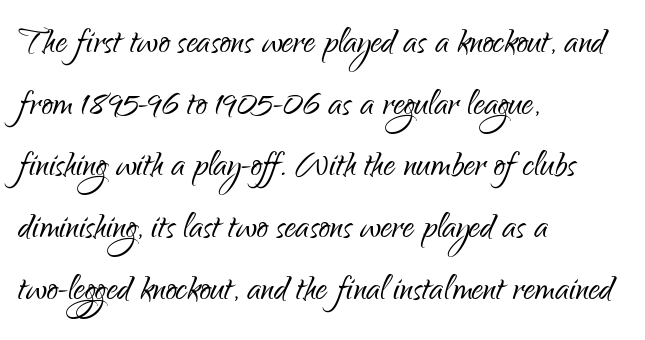
The typeface chosen for these lines omits serifs. Observe the ordinary spacing: letters are neighbours, not strangers. Varying glyph widths throughout — classic text-font behaviour. The letterforms sit at book weight or below. Quick note: interline space is typical.
